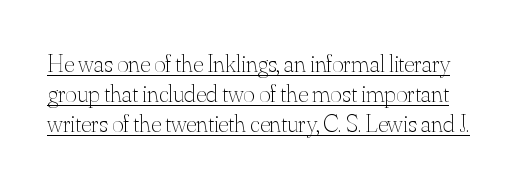
Q: Is the text bold? A: No.
Q: Is the text italic (slanted)? A: No, it is upright.
Q: Is the text underlined? A: Yes.
Q: Is the spacing between letters normal or unusually wide? A: Normal.
